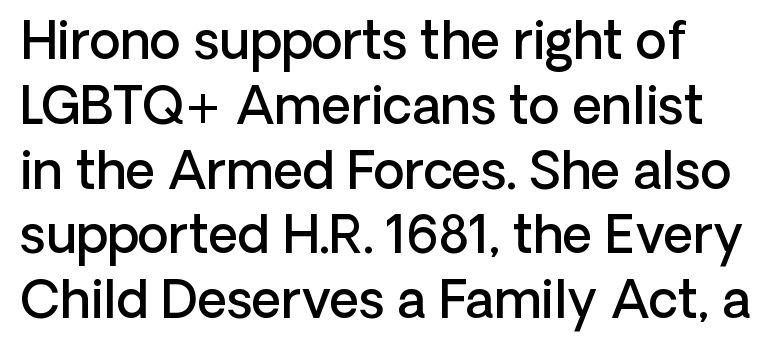
Inter-character spacing is left at the font's built-in metrics. You could not count columns in this text — the font is proportionally spaced. Unlike a traditional serif, this face leaves its strokes unadorned. Honestly, there is no underline to notice here at all. These lines carry some extra weight — a demibold, not a full bold. Nope, not italic — everything's standing straight.
